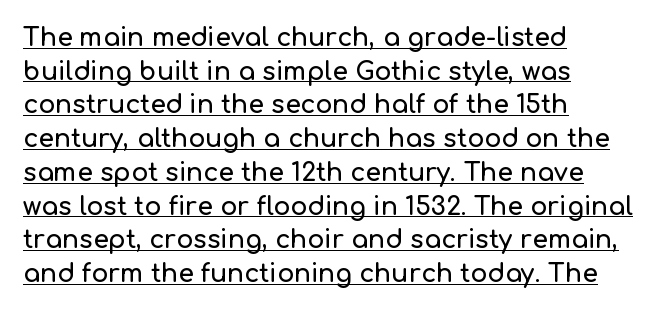
Style check: upright. The space between consecutive lines is moderate. Each word holds together tightly as a unit, with standard inter-letter gaps. Line starts are locked; line ends wander. Quick note: underline on.
